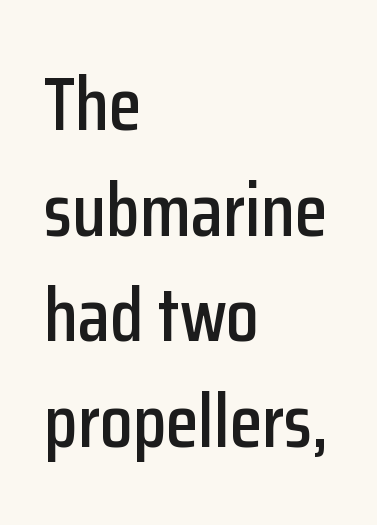
The rendering uses a moderate line-height, typical for paragraphs. Ordinary non-slanted type is in use. The face used here is proportionally spaced, like ordinary book or web type. The paragraph shown leans on its left margin.
